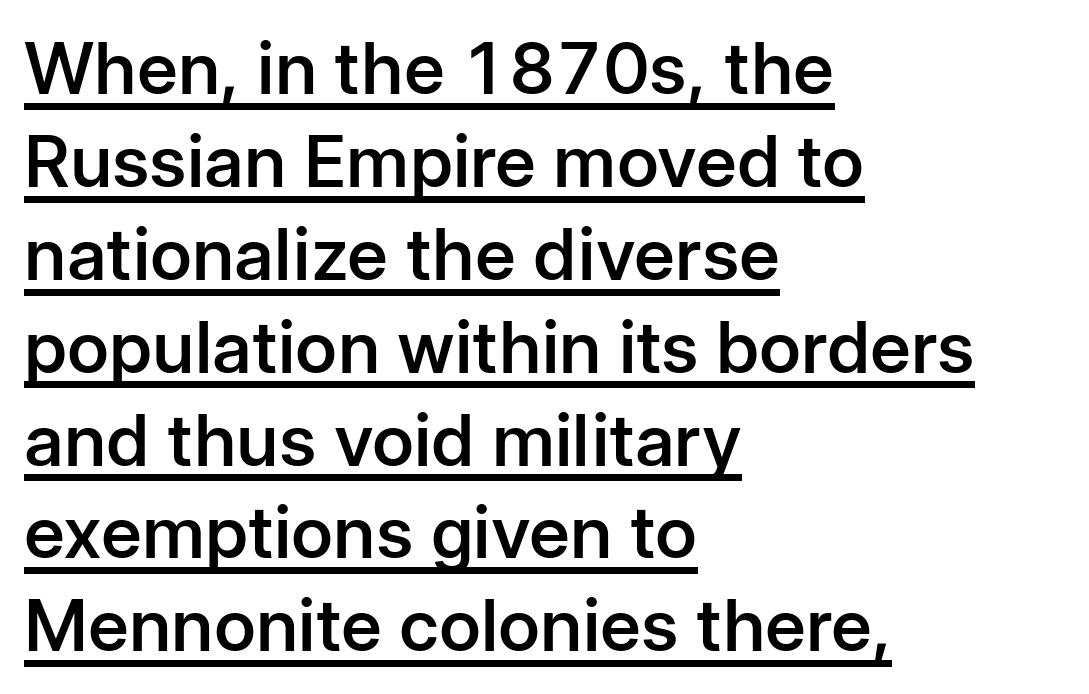
The image shows 72 px semibold sans-serif type, upright; set left-aligned, normal line spacing (1.29x), normal letter spacing, underlined; low stroke contrast and a medium x-height.
